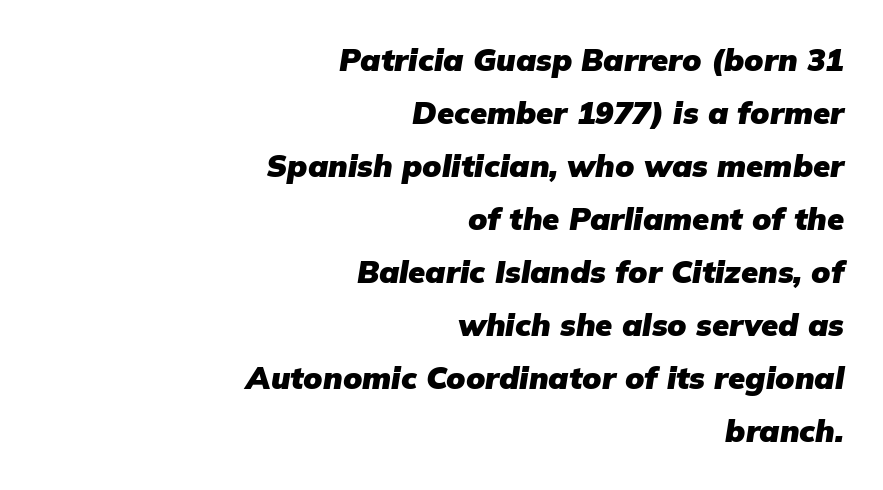
Q: Is the text bold? A: Yes.
Q: Is the text italic (slanted)? A: Yes, it leans right by about 9 degrees.
Q: Is the text underlined? A: No.
Q: How is the paragraph aligned? A: Right-aligned.
Q: Is the spacing between letters normal or unusually wide? A: Normal.
Q: Width (condensed, normal, or wide)? A: Normal.
Q: Stroke contrast? A: Low.
Q: x-height? A: Medium.
Q: Monospaced? A: No.
